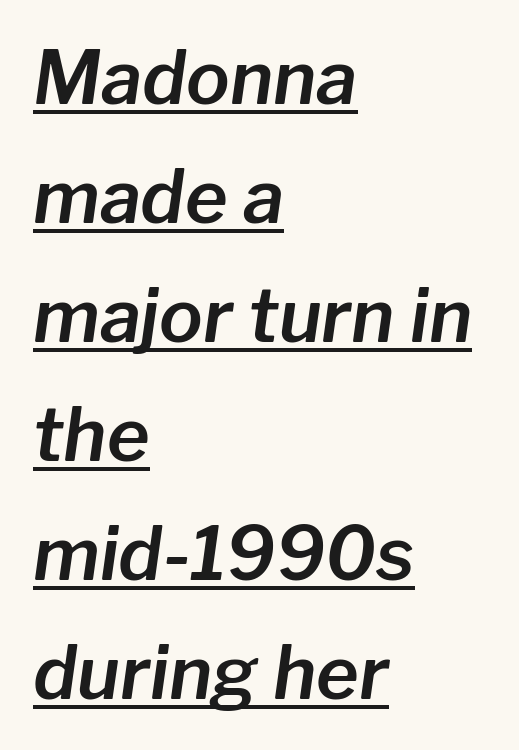
The lettering tilts uniformly, giving the passage an italic look. Students, note that the glyphs here touch the page at normal intervals. Short and long lines alike share a common starting point at left. Glance below the letters and you will spot a drawn line. Varying glyph widths throughout — classic text-font behaviour.
